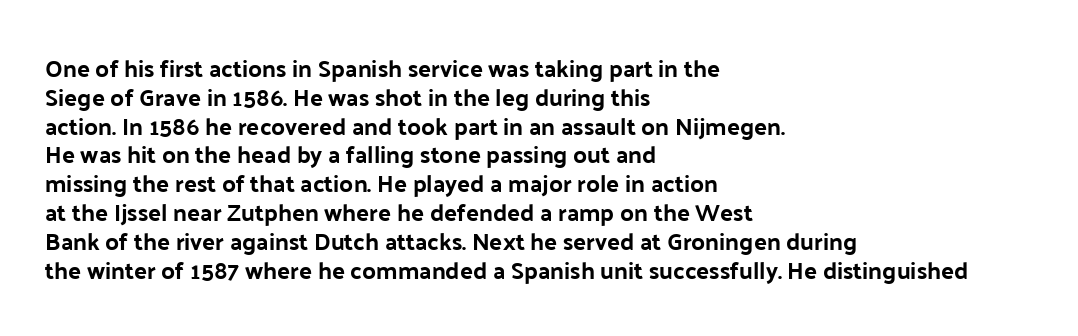
{"italic": "no", "underline": "no", "align": "left", "line_spacing_ratio": 1.2, "letter_spacing": "normal", "letter_spacing_em": 0.0, "glyph_px": 24}
